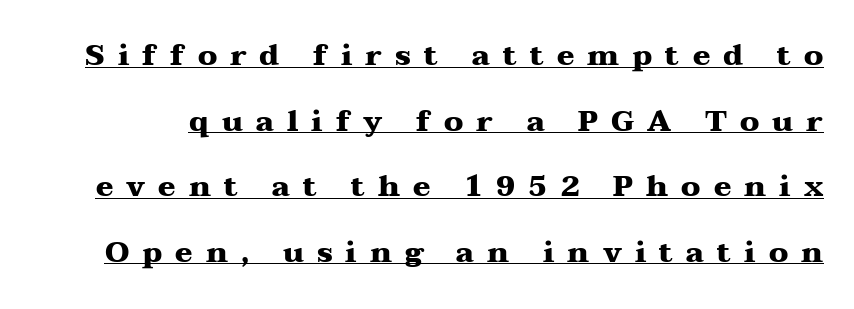
Q: Is the text bold? A: Yes.
Q: Is the text italic (slanted)? A: No, it is upright.
Q: Is the typeface a serif or a sans-serif typeface? A: Serif.
Q: Is the text underlined? A: Yes.
Q: Is the spacing between letters normal or unusually wide? A: Unusually wide.
Q: Is the spacing between lines tight, normal or loose? A: Loose.
Q: Width (condensed, normal, or wide)? A: Wide.
Q: Stroke contrast? A: Medium.
Q: x-height? A: Medium.
Q: Monospaced? A: No.
